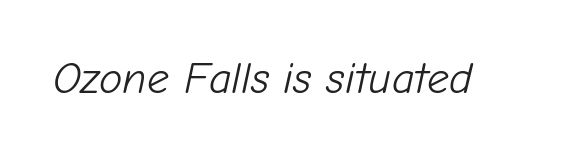
Rendered with sloped, italic letterforms. A clean baseline with only descenders dipping below it. Unbolded letterforms with no extra heft. Tracking here is standard; glyphs follow each other at the usual distance.
